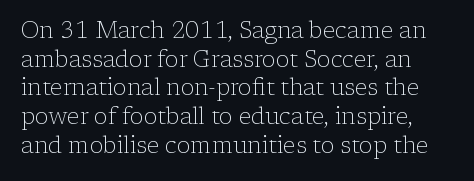
Honestly, the letter spacing is just normal — you wouldn't notice it. Lines of text with bare space underneath. Honestly, the row spacing looks completely unremarkable. Think standard paragraph weight, or any step lighter than that. Ascenders rise straight up at ninety degrees.
